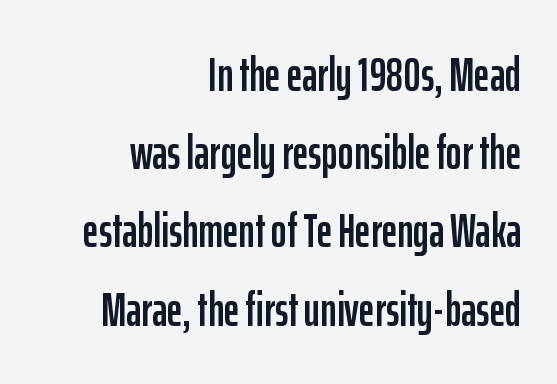
These lines are rendered in a variable-pitch font. The specimen omits any rule beneath the text block's lines. Line endings align vertically; line beginnings do not. Is the letter spacing exaggerated? No — it looks like the ordinary default. The leading is moderate, giving the passage an even texture.
